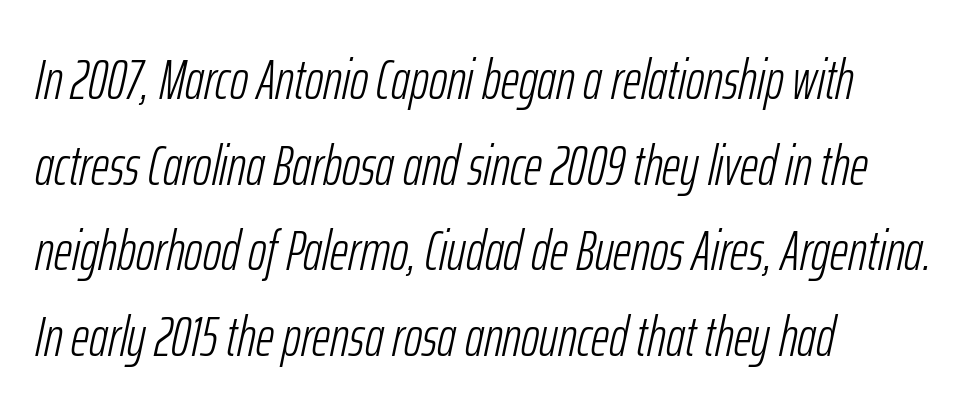
The letters look calm and open, with moderate or lighter stems. Vertical spacing — default. Reading down the block, your eye returns to a fixed left position each line. The specimen omits any rule beneath the text block's lines.
